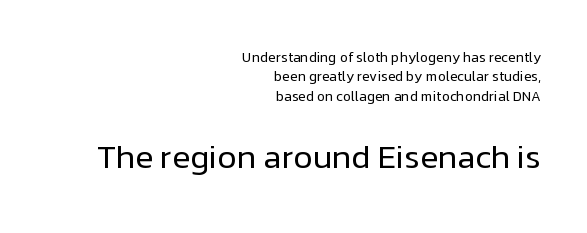
Tracking here is standard; glyphs follow each other at the usual distance. The font family rendered here belongs to the sans-serif group. The type sits square on the baseline with zero lean. Underline: absent. Note: smaller setting up top, larger setting below. Looks like regular typesetting: each glyph gets only the width it needs.
